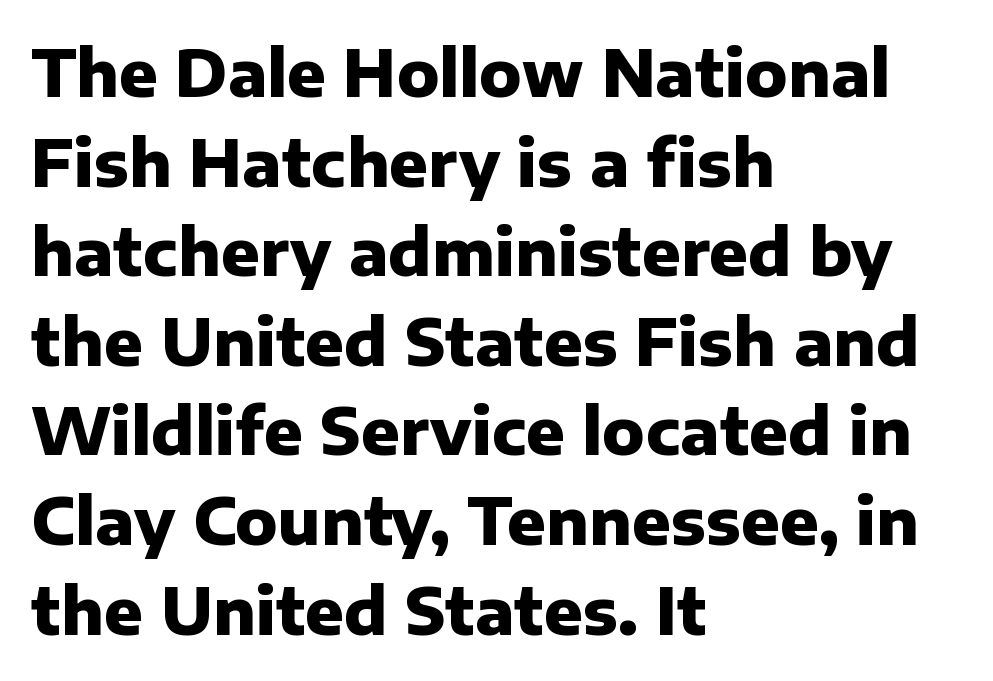
Q: Is the text bold? A: Yes.
Q: Is the text italic (slanted)? A: No, it is upright.
Q: Is the typeface a serif or a sans-serif typeface? A: Sans-serif.
Q: Is the text underlined? A: No.
Q: How is the paragraph aligned? A: Left-aligned.
Q: Is the spacing between letters normal or unusually wide? A: Normal.
Q: Is the spacing between lines tight, normal or loose? A: Normal.
Q: Width (condensed, normal, or wide)? A: Normal.
Q: Stroke contrast? A: Low.
Q: x-height? A: Medium.
Q: Monospaced? A: No.
